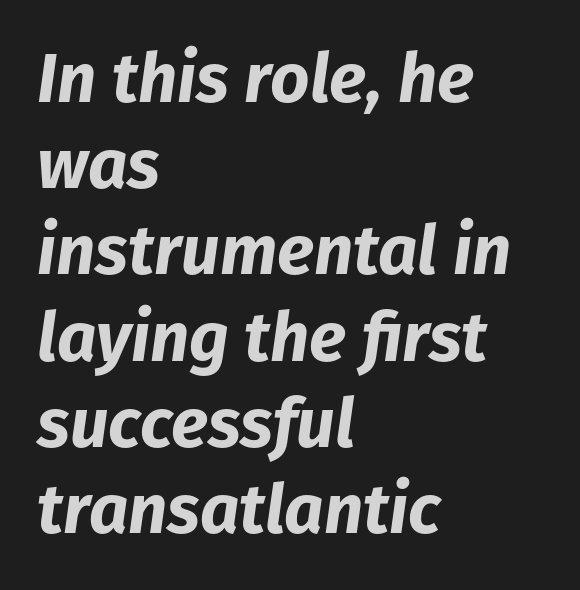
Compared with an ordinary text face, these strokes are far heavier — a full bold. Honestly, there is no underline to notice here at all. This rendering leaves character spacing at its baseline value. Whoever set this chose a conventional vertical rhythm.
